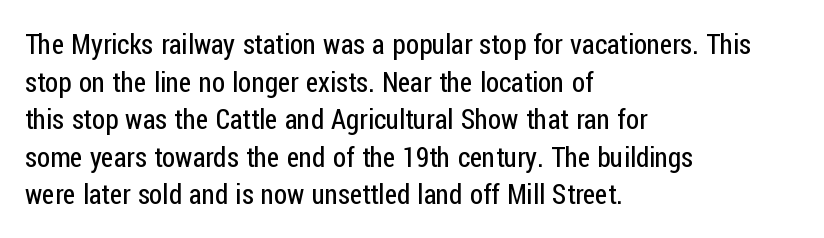
Q: Is the text bold? A: No.
Q: Is the text italic (slanted)? A: No, it is upright.
Q: Is the text underlined? A: No.
Q: How is the paragraph aligned? A: Left-aligned.
Q: Is the spacing between letters normal or unusually wide? A: Normal.
Q: Is the spacing between lines tight, normal or loose? A: Normal.
